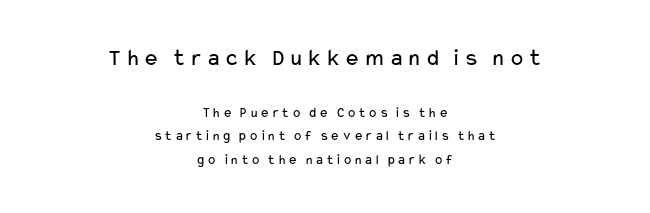
Quick note: interline space is typical. Bigger letters appear in the top chunk; the bottom chunk is reduced. The setting favours the middle, as headings and verse often do. A bare baseline throughout the passage. Nope, not italic — everything's standing straight.
